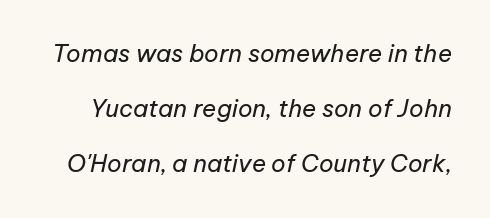
{"italic": "yes", "lean": "right", "slant_degrees": 12, "bold": "no", "underline": "no", "line_spacing": "loose", "line_spacing_ratio": 2.3, "letter_spacing": "normal", "letter_spacing_em": 0.0, "glyph_px": 24}
